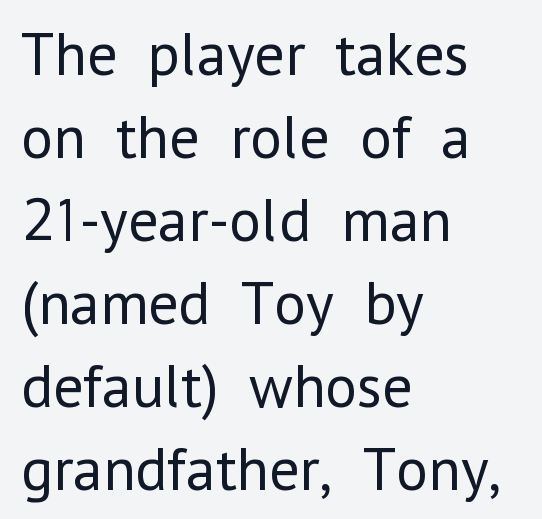
The image shows 61 px regular-weight sans-serif type, upright; set left-aligned, normal line spacing (1.36x), normal letter spacing, not underlined; low stroke contrast and a medium x-height.
